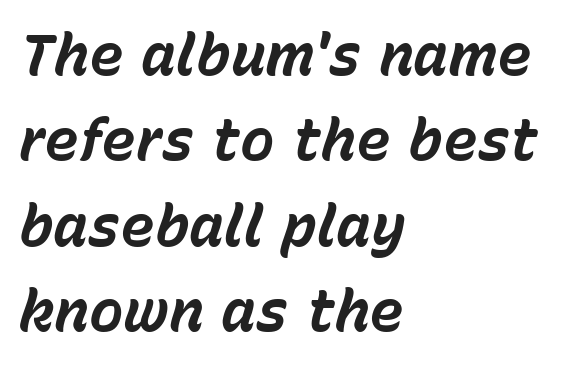
{"italic": "yes", "lean": "right", "slant_degrees": 15, "bold": "yes", "weight": "bold", "width": "normal", "stroke_contrast": "low", "x_height": "medium", "monospaced": "no", "underline": "no", "align": "left", "line_spacing": "normal", "line_spacing_ratio": 1.47, "letter_spacing": "normal", "letter_spacing_em": 0.0, "glyph_px": 58}
